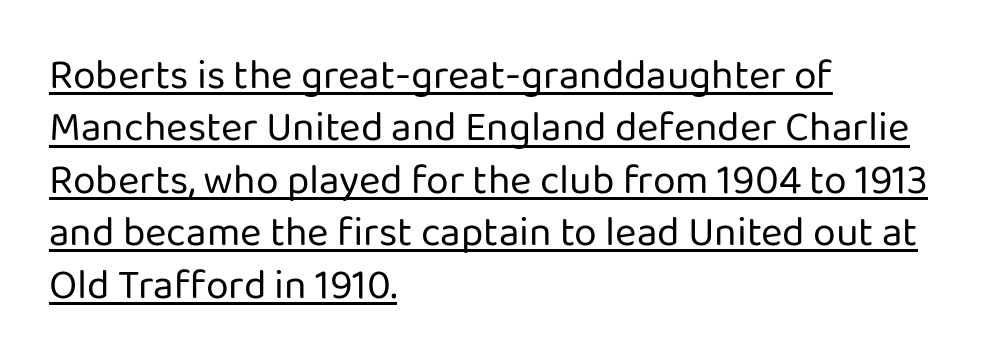
{"serif": "no", "italic": "no", "bold": "no", "weight": "regular", "width": "normal", "stroke_contrast": "low", "x_height": "medium", "monospaced": "no", "underline": "yes", "align": "left", "line_spacing": "normal", "line_spacing_ratio": 1.28, "letter_spacing": "normal", "letter_spacing_em": 0.0, "glyph_px": 41}
